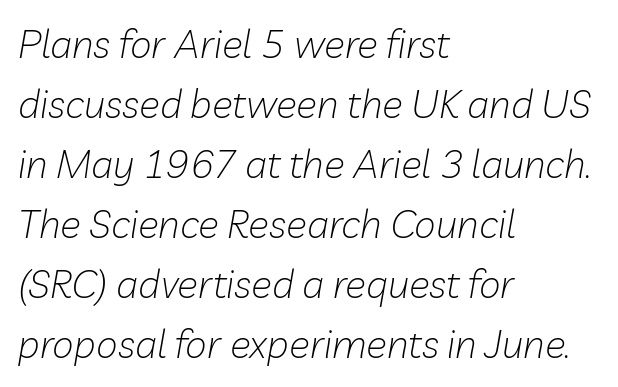
The image shows 39 px light type, italic (leaning right); set left-aligned, normal line spacing (1.54x), normal letter spacing, not underlined; low stroke contrast and a medium x-height.
